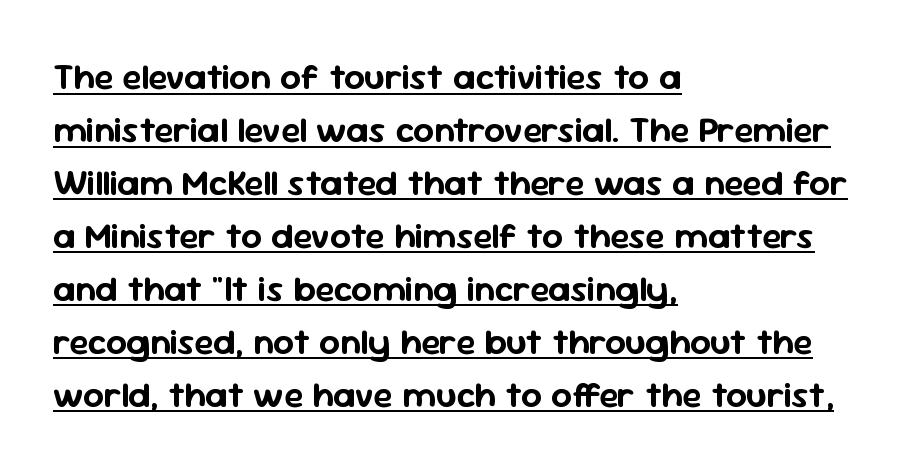
{"serif": "no", "italic": "no", "width": "normal", "stroke_contrast": "low", "x_height": "medium", "monospaced": "no", "underline": "yes", "align": "left", "line_spacing": "normal", "line_spacing_ratio": 1.47, "letter_spacing": "normal", "letter_spacing_em": 0.0, "glyph_px": 36}
